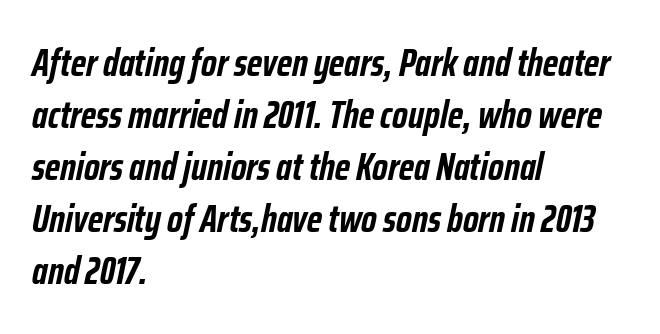
{"italic": "yes", "lean": "right", "slant_degrees": 12, "bold": "yes", "weight": "semibold", "width": "condensed", "stroke_contrast": "low", "x_height": "medium", "monospaced": "no", "underline": "no", "align": "left", "line_spacing": "normal", "line_spacing_ratio": 1.37, "letter_spacing": "normal", "letter_spacing_em": 0.0, "glyph_px": 38}
